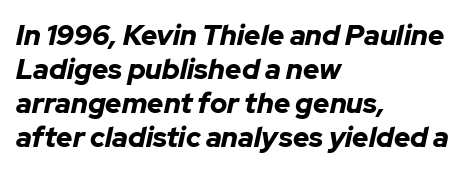
Compared with an ordinary text face, these strokes are far heavier — a full bold. An italicized treatment has been applied to the whole sample. This sample has the flowing, uneven cadence of proportional lettering. The gaps between neighbouring characters are ordinary and unremarkable.
